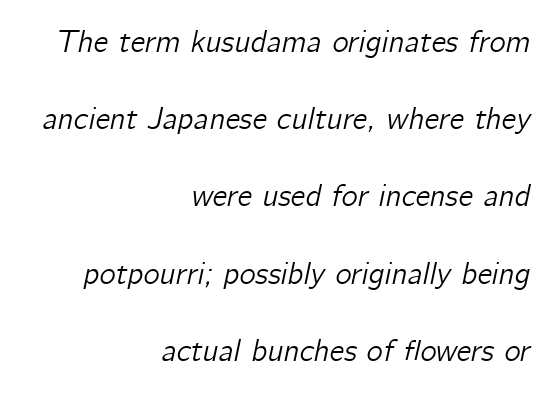
Q: Is the text italic (slanted)? A: Yes, it leans right by about 12 degrees.
Q: Is the text underlined? A: No.
Q: How is the paragraph aligned? A: Right-aligned.
Q: Is the spacing between letters normal or unusually wide? A: Normal.
Q: Is the spacing between lines tight, normal or loose? A: Loose.
Q: Width (condensed, normal, or wide)? A: Normal.
Q: Stroke contrast? A: Low.
Q: x-height? A: Medium.
Q: Monospaced? A: No.
